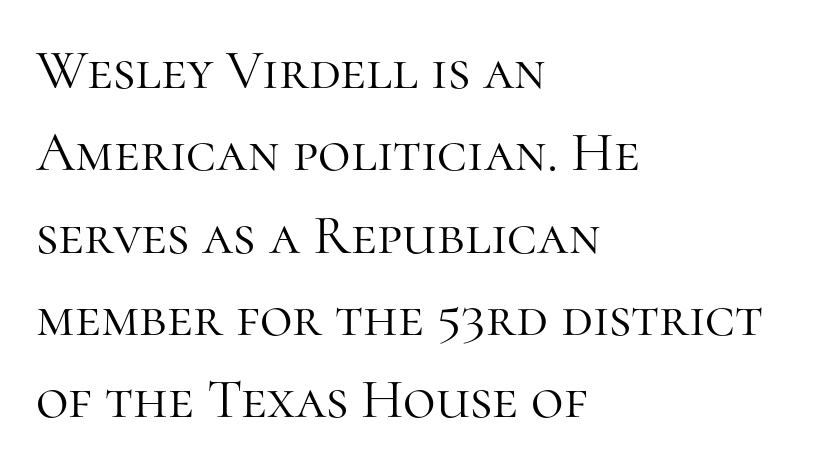
Q: Is the text bold? A: No.
Q: Is the text italic (slanted)? A: No, it is upright.
Q: Is the typeface a serif or a sans-serif typeface? A: Serif.
Q: Is the text underlined? A: No.
Q: How is the paragraph aligned? A: Left-aligned.
Q: Is the spacing between letters normal or unusually wide? A: Normal.
Q: Is the spacing between lines tight, normal or loose? A: Normal.
Q: Width (condensed, normal, or wide)? A: Normal.
Q: Stroke contrast? A: High.
Q: x-height? A: Medium.
Q: Monospaced? A: No.
